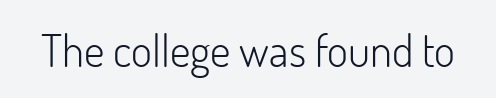
The image shows 45 px light sans-serif type, upright; set normal letter spacing, not underlined; low stroke contrast and a small x-height.
